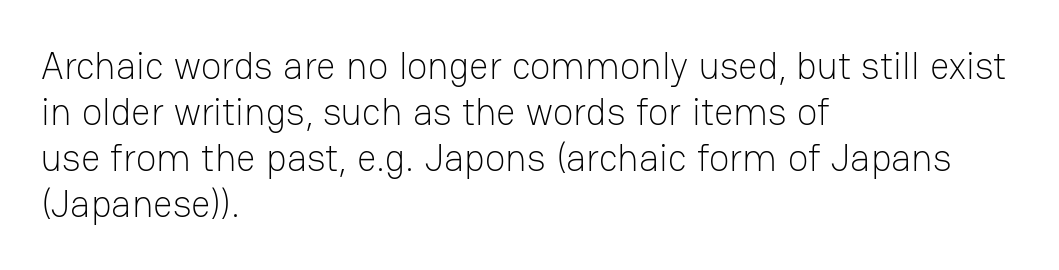
Spacing between characters is what you'd get straight out of the box. A typesetter would label this face a sans. Is this a fixed-width face? No — the glyphs have proportional, varying widths. Nothing heavy about these letters — not bold at all.
